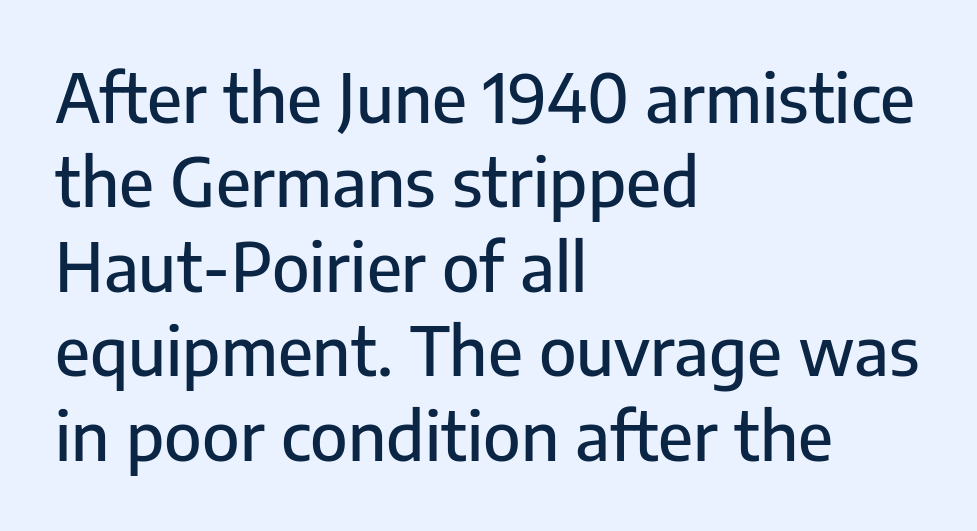
{"serif": "no", "italic": "no", "width": "normal", "stroke_contrast": "low", "x_height": "medium", "monospaced": "no", "underline": "no", "align": "left", "line_spacing": "normal", "line_spacing_ratio": 1.28, "letter_spacing": "normal", "letter_spacing_em": 0.0, "glyph_px": 66}
